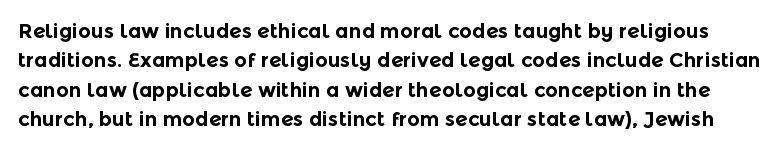
{"italic": "no", "bold": "yes", "underline": "no", "line_spacing": "normal", "line_spacing_ratio": 1.47, "letter_spacing": "normal", "letter_spacing_em": 0.0, "glyph_px": 20}
